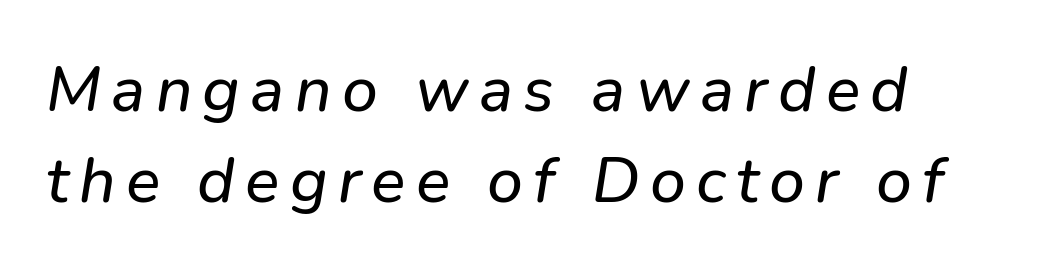
Q: Is the text italic (slanted)? A: Yes, it leans right by about 9 degrees.
Q: Is the text underlined? A: No.
Q: How is the paragraph aligned? A: Left-aligned.
Q: Is the spacing between lines tight, normal or loose? A: Normal.
Q: Width (condensed, normal, or wide)? A: Normal.
Q: Stroke contrast? A: Low.
Q: x-height? A: Medium.
Q: Monospaced? A: No.
